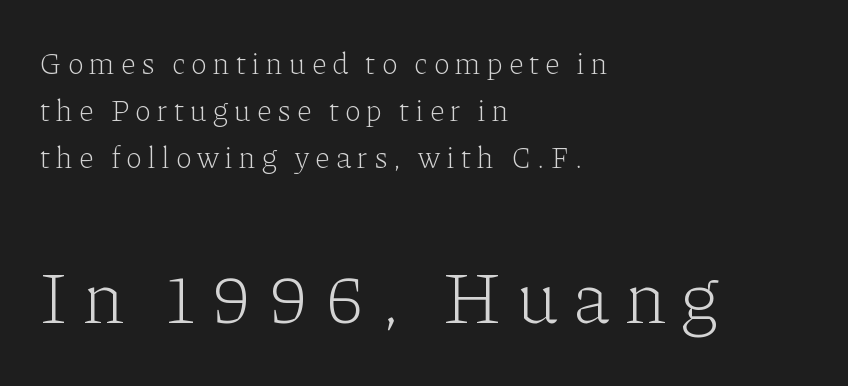
The image shows 74 px light serif type, upright; set left-aligned, normal line spacing (1.56x), unusually wide letter spacing (+0.21 em), not underlined; the second (bottom) block is 2.47x larger; low stroke contrast and a medium x-height.
